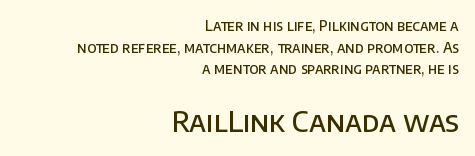
{"serif": "no", "italic": "no", "bold": "semi", "weight": "semibold", "width": "normal", "stroke_contrast": "low", "x_height": "large", "monospaced": "no", "underline": "no", "align": "right", "line_spacing": "normal", "line_spacing_ratio": 1.55, "letter_spacing": "normal", "letter_spacing_em": 0.0, "larger_block": "second", "size_ratio": 2.0, "glyph_px": 28}
